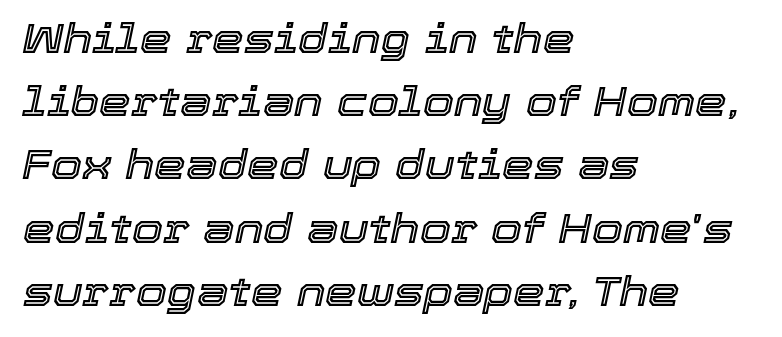
The image shows 40 px text type, italic (leaning right); set left-aligned, normal line spacing (1.58x), normal letter spacing, not underlined; a medium x-height.
